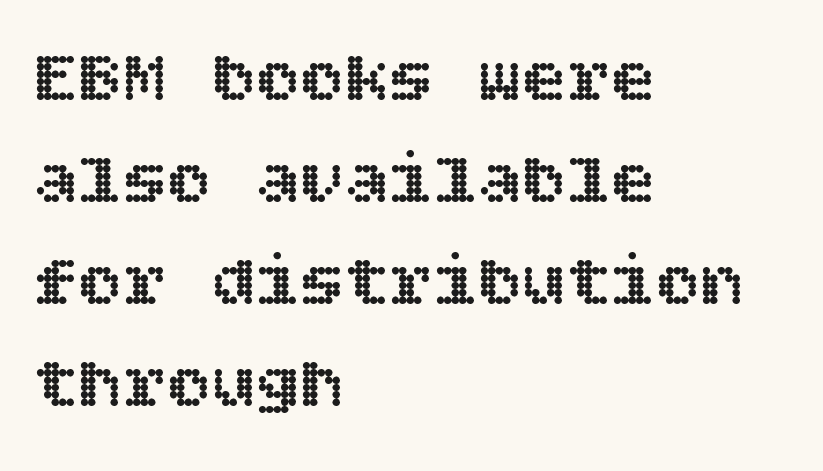
Q: Is the text italic (slanted)? A: No, it is upright.
Q: Is the text underlined? A: No.
Q: How is the paragraph aligned? A: Left-aligned.
Q: Is the spacing between letters normal or unusually wide? A: Normal.
Q: Is the spacing between lines tight, normal or loose? A: Normal.
Q: Width (condensed, normal, or wide)? A: Normal.
Q: x-height? A: Large.
